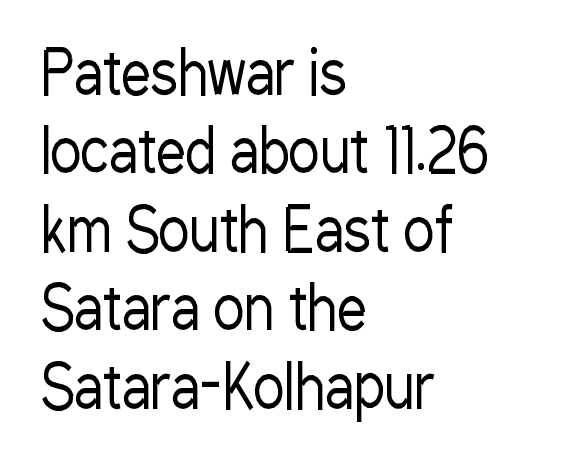
The passage shown is typed in a proportional face where columns would drift. These lines keep a tight, regular rhythm from letter to letter. The passage shown is typeset with a sans-serif family. Compared with typical paragraphs, the rows here are spaced about the same.
